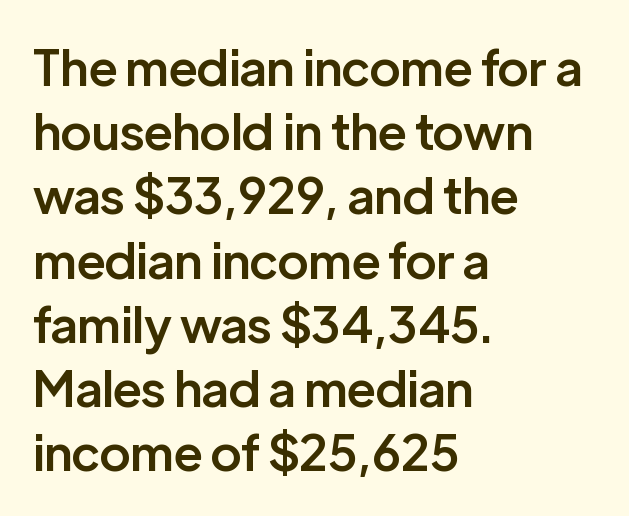
The image shows 49 px semibold sans-serif type, upright; set left-aligned, normal line spacing (1.31x), normal letter spacing, not underlined; low stroke contrast and a medium x-height.
